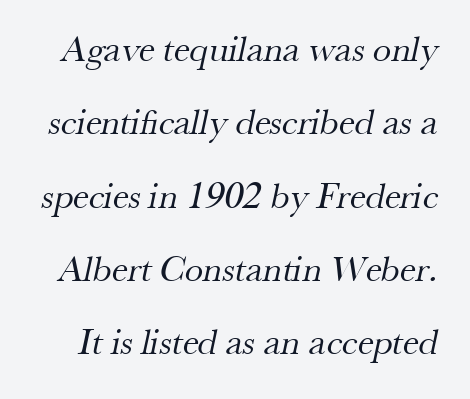
Q: Is the text bold? A: No.
Q: Is the typeface a serif or a sans-serif typeface? A: Serif.
Q: Is the text underlined? A: No.
Q: Is the spacing between letters normal or unusually wide? A: Normal.
Q: Is the spacing between lines tight, normal or loose? A: Loose.
Q: Width (condensed, normal, or wide)? A: Normal.
Q: Stroke contrast? A: Medium.
Q: x-height? A: Small.
Q: Monospaced? A: No.
